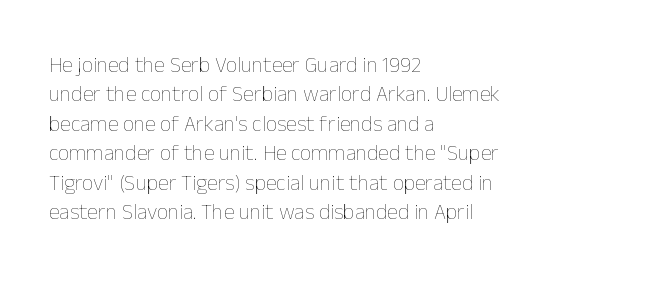
{"italic": "no", "bold": "no", "underline": "no", "align": "left", "line_spacing": "normal", "line_spacing_ratio": 1.34, "letter_spacing": "normal", "letter_spacing_em": 0.0, "glyph_px": 22}
